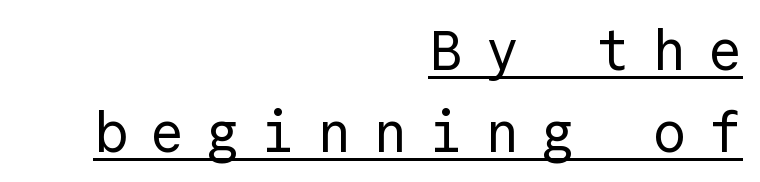
Q: Is the text bold? A: No.
Q: Is the text italic (slanted)? A: No, it is upright.
Q: Is the typeface a serif or a sans-serif typeface? A: Sans-serif.
Q: Is the text underlined? A: Yes.
Q: How is the paragraph aligned? A: Right-aligned.
Q: Is the spacing between letters normal or unusually wide? A: Unusually wide.
Q: Is the spacing between lines tight, normal or loose? A: Normal.
Q: Width (condensed, normal, or wide)? A: Normal.
Q: x-height? A: Medium.
Q: Monospaced? A: Yes.
